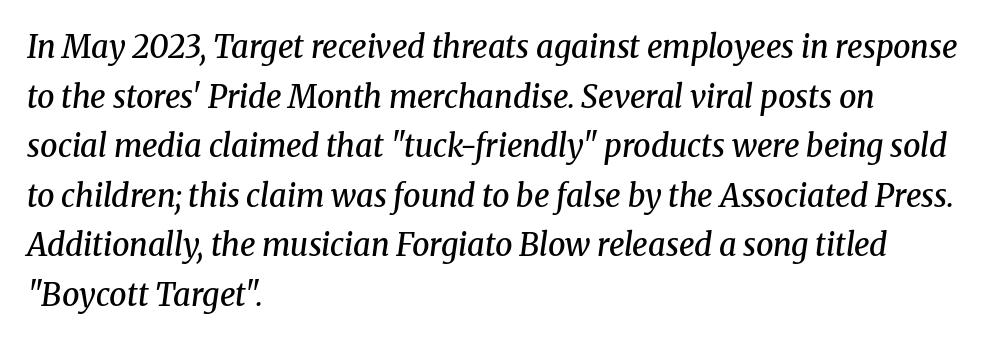
{"serif": "yes", "italic": "yes", "lean": "right", "slant_degrees": 8, "bold": "semi", "weight": "semibold", "width": "normal", "stroke_contrast": "medium", "x_height": "medium", "monospaced": "no", "underline": "no", "align": "left", "line_spacing": "normal", "line_spacing_ratio": 1.6, "letter_spacing": "normal", "letter_spacing_em": 0.0, "glyph_px": 31}
